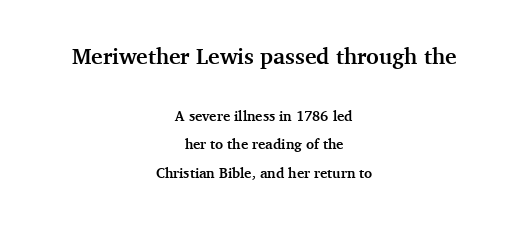
Q: Is the text bold? A: Yes.
Q: Is the text italic (slanted)? A: No, it is upright.
Q: Is the text underlined? A: No.
Q: How is the paragraph aligned? A: Centered.
Q: Is the spacing between letters normal or unusually wide? A: Normal.
Q: Is the spacing between lines tight, normal or loose? A: Loose.
Q: Which block of text is set in a larger size, the first (top) or the second (bottom)? A: The first (top) one.
